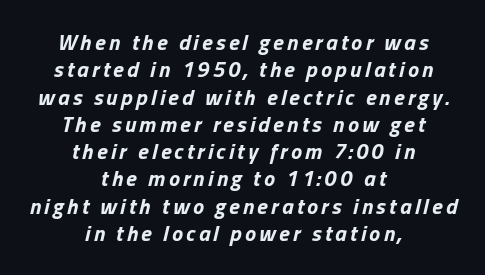
The image shows 22 px bold type, italic (leaning right); set centered, line spacing 1.24x, not underlined.
